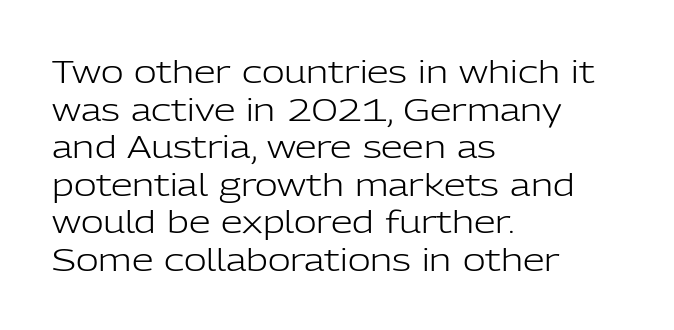
{"serif": "no", "italic": "no", "bold": "no", "weight": "light", "width": "normal", "stroke_contrast": "low", "x_height": "medium", "monospaced": "no", "underline": "no", "align": "left", "line_spacing_ratio": 1.21, "letter_spacing": "normal", "letter_spacing_em": 0.0, "glyph_px": 31}
